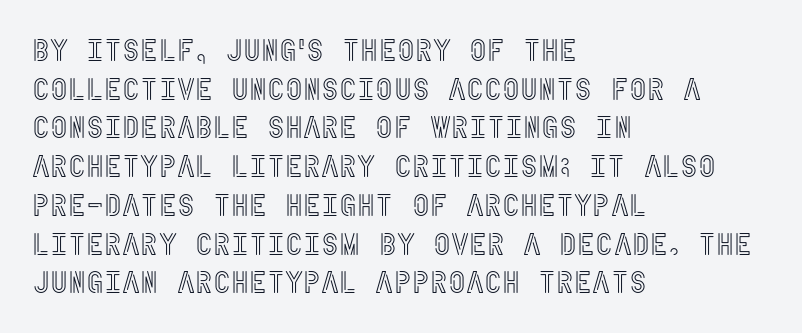
The string is rendered with underlining switched off. Students, observe: this is what conventionally led text looks like. Words appear dense and cohesive because spacing is normal. The letters stand upright; this is a roman face. Is the block centered? No — it sits flush against the left margin.
